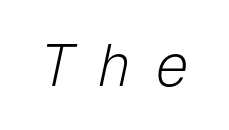
Quick note: underline off. Italic? Definitely — the glyphs are oblique. The gaps between neighbouring characters are conspicuously large. Character widths vary here, with narrow letters taking less room than wide ones. A quiet, ordinary-to-light weight characterises the typeface.
